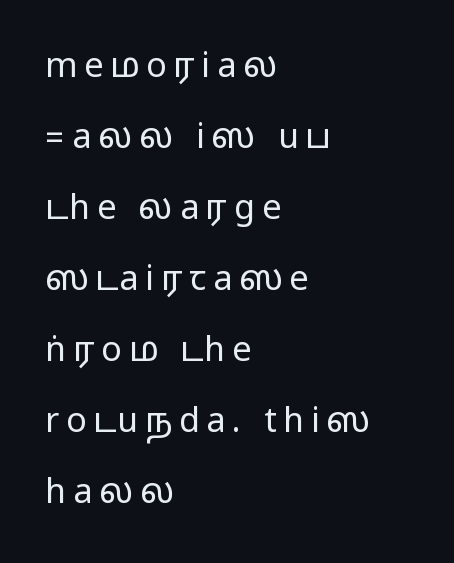
{"serif": "no", "italic": "no", "width": "wide", "stroke_contrast": "medium", "monospaced": "no", "underline": "no", "align": "left", "line_spacing": "loose", "line_spacing_ratio": 2.09, "letter_spacing": "wide", "letter_spacing_em": 0.2, "glyph_px": 34}
